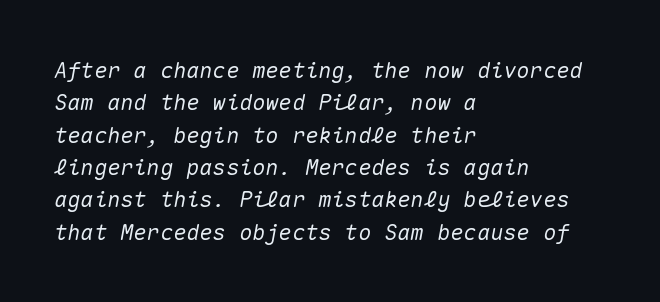
{"italic": "yes", "lean": "right", "slant_degrees": 10, "underline": "no", "align": "left", "line_spacing": "normal", "line_spacing_ratio": 1.47, "letter_spacing": "normal", "letter_spacing_em": 0.0, "glyph_px": 22}
